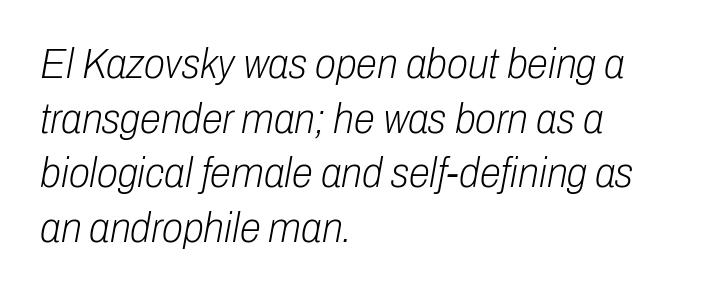
Q: Is the text bold? A: No.
Q: Is the text italic (slanted)? A: Yes, it leans right by about 10 degrees.
Q: Is the text underlined? A: No.
Q: How is the paragraph aligned? A: Left-aligned.
Q: Is the spacing between letters normal or unusually wide? A: Normal.
Q: Is the spacing between lines tight, normal or loose? A: Normal.
Q: Width (condensed, normal, or wide)? A: Condensed.
Q: Stroke contrast? A: Low.
Q: x-height? A: Medium.
Q: Monospaced? A: No.
